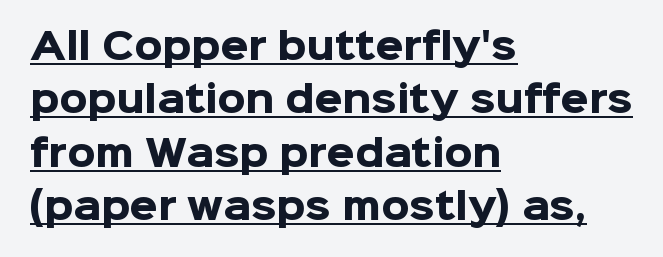
Q: Is the text bold? A: Yes.
Q: Is the text italic (slanted)? A: No, it is upright.
Q: Is the typeface a serif or a sans-serif typeface? A: Sans-serif.
Q: Is the text underlined? A: Yes.
Q: How is the paragraph aligned? A: Left-aligned.
Q: Is the spacing between letters normal or unusually wide? A: Normal.
Q: Is the spacing between lines tight, normal or loose? A: Normal.
Q: Width (condensed, normal, or wide)? A: Normal.
Q: Stroke contrast? A: Low.
Q: x-height? A: Medium.
Q: Monospaced? A: No.
